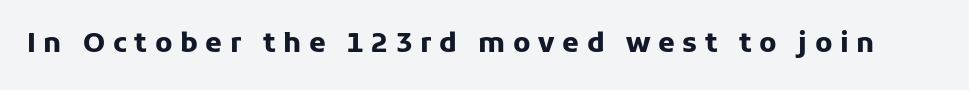
Strong, thick strokes mark this as bold type. The baseline area is clear. In terms of letterspacing, this is a distinctly airy, spread setting. Quick note: not italic, upright.
